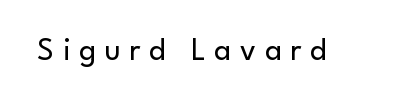
Q: Is the text bold? A: No.
Q: Is the text italic (slanted)? A: No, it is upright.
Q: Is the typeface a serif or a sans-serif typeface? A: Sans-serif.
Q: Is the text underlined? A: No.
Q: Is the spacing between letters normal or unusually wide? A: Unusually wide.
Q: Width (condensed, normal, or wide)? A: Normal.
Q: Stroke contrast? A: Low.
Q: x-height? A: Small.
Q: Monospaced? A: No.
